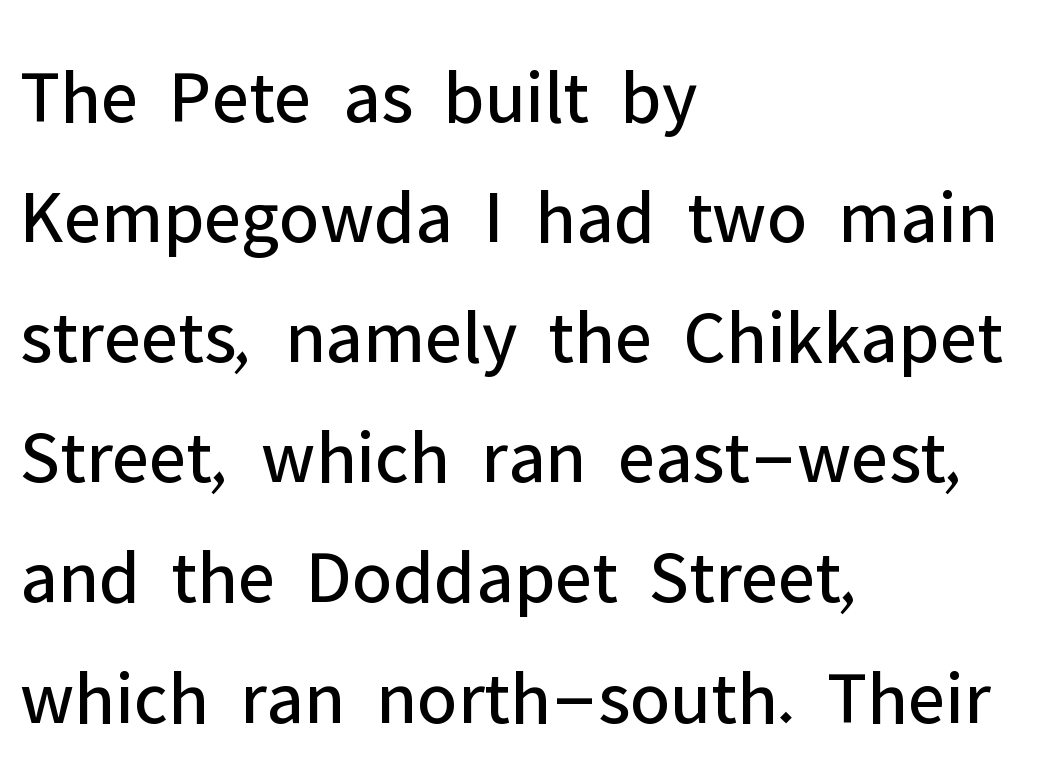
{"serif": "no", "italic": "no", "bold": "no", "weight": "regular", "width": "normal", "stroke_contrast": "low", "x_height": "medium", "monospaced": "no", "underline": "no", "align": "left", "line_spacing": "normal", "line_spacing_ratio": 1.56, "letter_spacing": "normal", "letter_spacing_em": 0.0, "glyph_px": 77}
